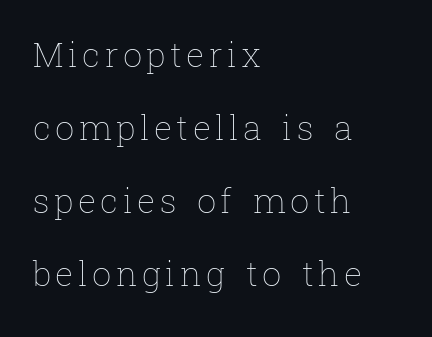
The image shows 34 px thin type, upright; set left-aligned, loose line spacing (2.15x), not underlined; low stroke contrast and a medium x-height.
